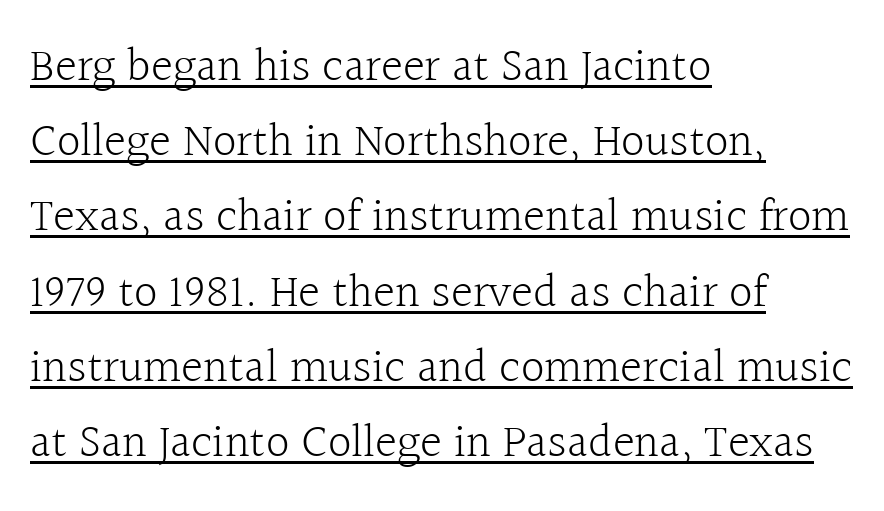
The image shows 47 px light serif type, upright; set left-aligned, normal line spacing (1.6x), normal letter spacing, underlined; a medium x-height.
